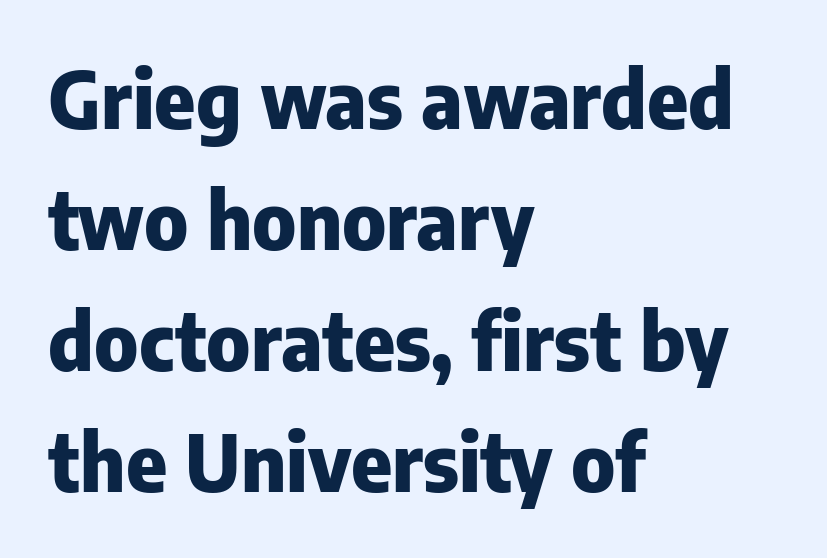
Q: Is the text bold? A: Yes.
Q: Is the text italic (slanted)? A: No, it is upright.
Q: Is the typeface a serif or a sans-serif typeface? A: Sans-serif.
Q: Is the text underlined? A: No.
Q: How is the paragraph aligned? A: Left-aligned.
Q: Is the spacing between letters normal or unusually wide? A: Normal.
Q: Is the spacing between lines tight, normal or loose? A: Normal.
Q: Width (condensed, normal, or wide)? A: Normal.
Q: Stroke contrast? A: Low.
Q: x-height? A: Medium.
Q: Monospaced? A: No.
